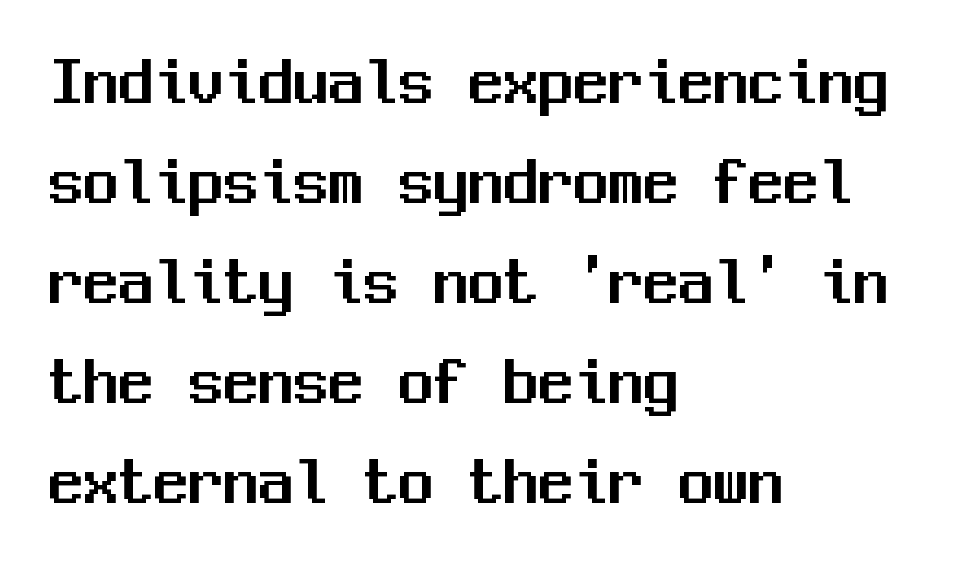
Q: Is the text italic (slanted)? A: No, it is upright.
Q: Is the typeface a serif or a sans-serif typeface? A: Sans-serif.
Q: Is the text underlined? A: No.
Q: How is the paragraph aligned? A: Left-aligned.
Q: Is the spacing between letters normal or unusually wide? A: Normal.
Q: Is the spacing between lines tight, normal or loose? A: Normal.
Q: Width (condensed, normal, or wide)? A: Normal.
Q: Stroke contrast? A: Medium.
Q: x-height? A: Medium.
Q: Monospaced? A: Yes.
